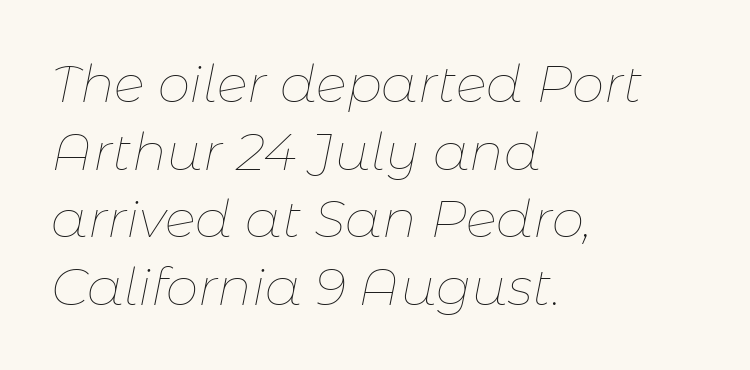
The letters sit at their default tracking, neither squeezed nor spread. Heft: none added — not bold. The compositor pushed each line to the left boundary. The rendering uses natural spacing where letterforms have individual widths.
